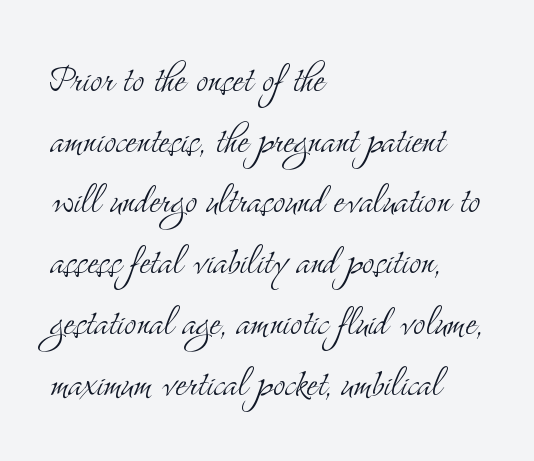
Q: Is the text bold? A: No.
Q: Is the text italic (slanted)? A: Yes.
Q: Is the typeface a serif or a sans-serif typeface? A: Serif.
Q: Is the text underlined? A: No.
Q: How is the paragraph aligned? A: Left-aligned.
Q: Is the spacing between letters normal or unusually wide? A: Normal.
Q: Is the spacing between lines tight, normal or loose? A: Normal.
Q: Width (condensed, normal, or wide)? A: Condensed.
Q: Stroke contrast? A: Medium.
Q: x-height? A: Small.
Q: Monospaced? A: No.
